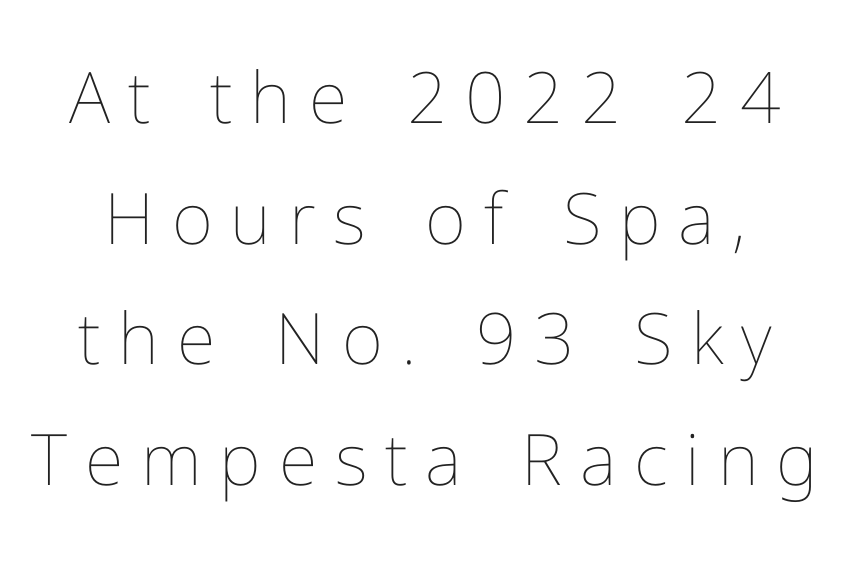
{"italic": "no", "bold": "no", "weight": "thin", "width": "normal", "stroke_contrast": "low", "x_height": "medium", "monospaced": "no", "underline": "no", "line_spacing": "normal", "line_spacing_ratio": 1.7, "letter_spacing": "wide", "letter_spacing_em": 0.25, "glyph_px": 71}
